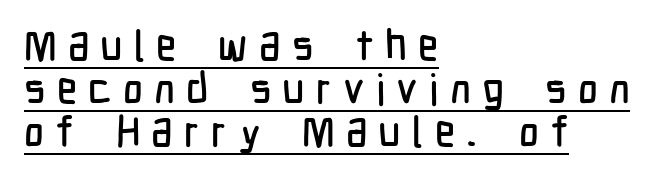
Line beginnings align vertically; line endings do not. This is underlined copy, the kind a proofreader might mark for attention. Spacing between characters has been opened up far beyond the box default. This is roman type, the default non-slanted kind. Is this a fixed-width face? No — the glyphs have proportional, varying widths. The block of text is dense from top to bottom, with scant space between rows.
